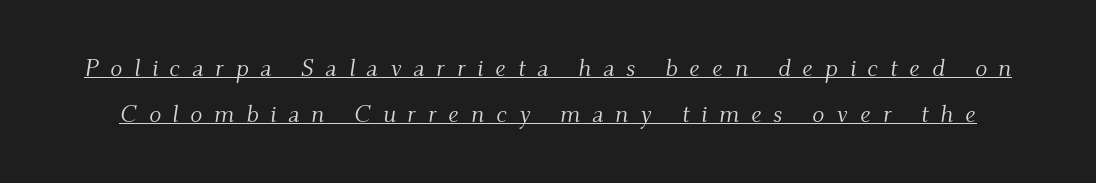
Q: Is the text bold? A: No.
Q: Is the text italic (slanted)? A: Yes, it leans right by about 9 degrees.
Q: Is the text underlined? A: Yes.
Q: Is the spacing between letters normal or unusually wide? A: Unusually wide.
